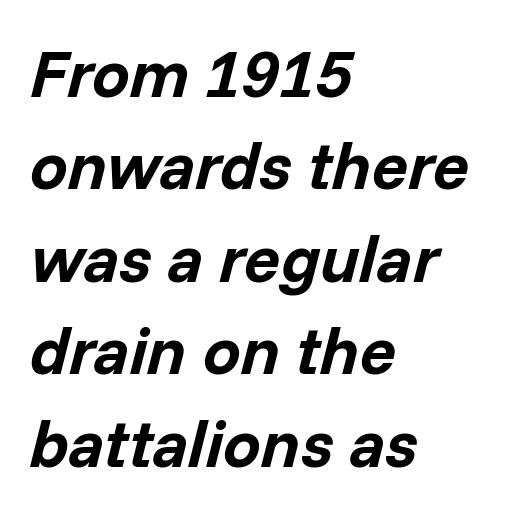
The image shows 67 px bold type, italic (leaning right); set left-aligned, normal line spacing (1.38x), normal letter spacing, not underlined; low stroke contrast and a medium x-height.
